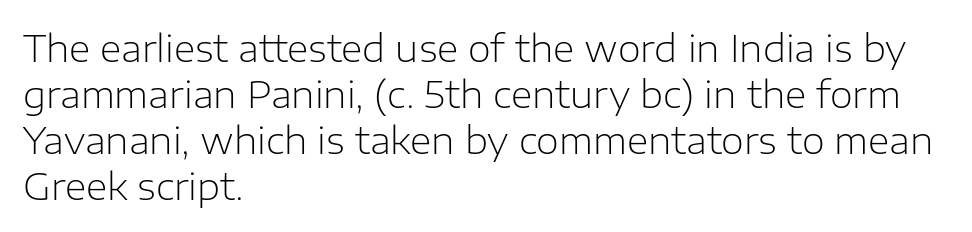
Q: Is the text bold? A: No.
Q: Is the text italic (slanted)? A: No, it is upright.
Q: Is the typeface a serif or a sans-serif typeface? A: Sans-serif.
Q: Is the text underlined? A: No.
Q: How is the paragraph aligned? A: Left-aligned.
Q: Is the spacing between letters normal or unusually wide? A: Normal.
Q: Width (condensed, normal, or wide)? A: Normal.
Q: Stroke contrast? A: Low.
Q: x-height? A: Medium.
Q: Monospaced? A: No.
